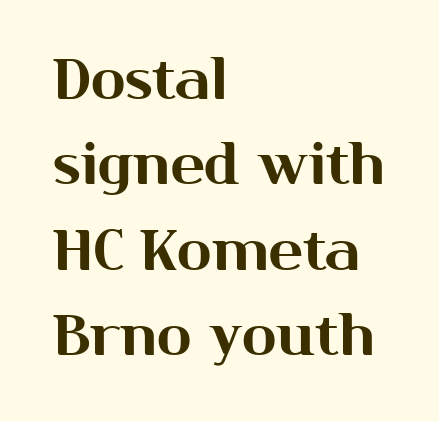
Posture: upright roman. This rendering features lettering with no underline. Short and long lines alike share a common starting point at left. The line-height multiplier appears to be the usual default.
